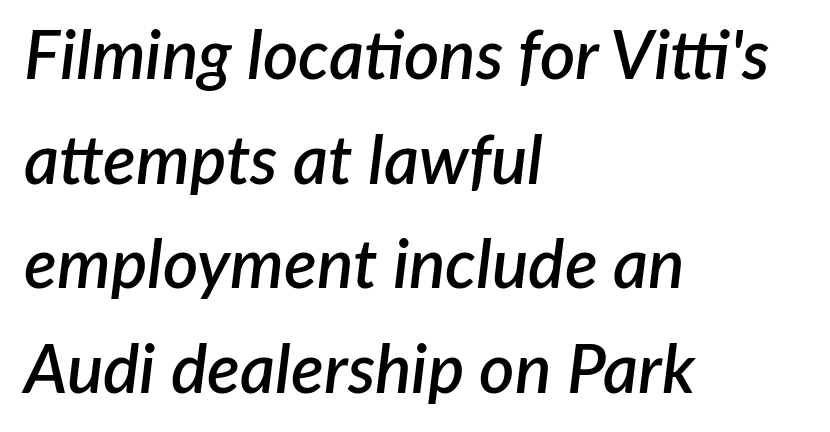
Each glyph is drawn with semibold strokes, heavier than normal yet not fully bold. Notice how descenders clear the ascenders below comfortably — that's standard leading. Italic: yes, the glyphs are oblique. Leftover space on each line is placed entirely after the last word.
